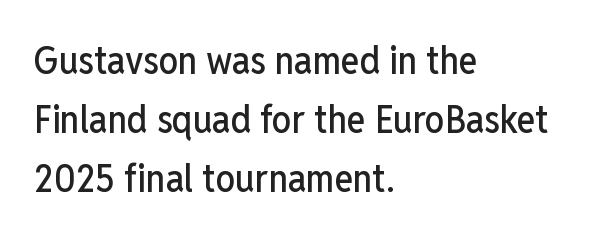
Q: Is the text italic (slanted)? A: No, it is upright.
Q: Is the typeface a serif or a sans-serif typeface? A: Sans-serif.
Q: Is the text underlined? A: No.
Q: How is the paragraph aligned? A: Left-aligned.
Q: Is the spacing between letters normal or unusually wide? A: Normal.
Q: Is the spacing between lines tight, normal or loose? A: Normal.
Q: Width (condensed, normal, or wide)? A: Condensed.
Q: Stroke contrast? A: Low.
Q: x-height? A: Medium.
Q: Monospaced? A: No.
